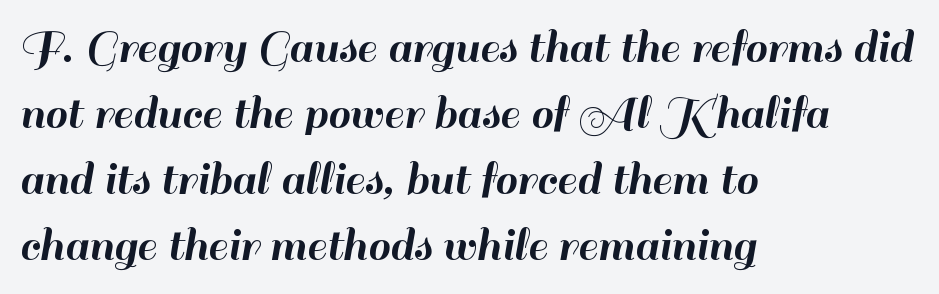
{"serif": "no", "width": "normal", "stroke_contrast": "high", "x_height": "small", "monospaced": "no", "underline": "no", "align": "left", "line_spacing": "normal", "line_spacing_ratio": 1.32, "letter_spacing": "normal", "letter_spacing_em": 0.0, "glyph_px": 50}
